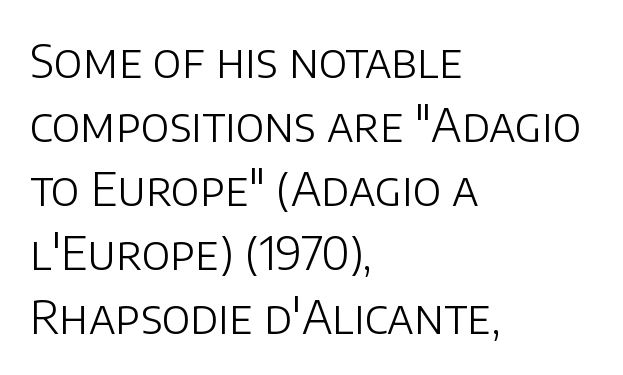
Q: Is the text bold? A: No.
Q: Is the text italic (slanted)? A: No, it is upright.
Q: Is the typeface a serif or a sans-serif typeface? A: Sans-serif.
Q: Is the text underlined? A: No.
Q: How is the paragraph aligned? A: Left-aligned.
Q: Is the spacing between letters normal or unusually wide? A: Normal.
Q: Is the spacing between lines tight, normal or loose? A: Normal.
Q: Width (condensed, normal, or wide)? A: Normal.
Q: Stroke contrast? A: Low.
Q: x-height? A: Large.
Q: Monospaced? A: No.
